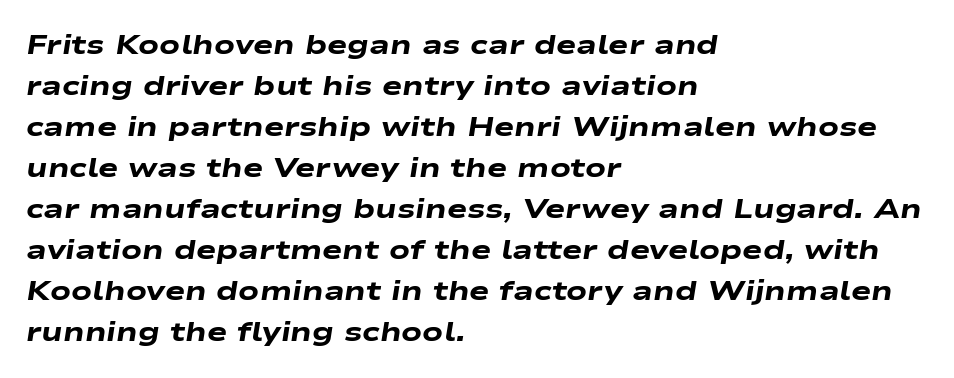
Q: Is the text bold? A: Yes.
Q: Is the text italic (slanted)? A: Yes, it leans right by about 9 degrees.
Q: Is the text underlined? A: No.
Q: How is the paragraph aligned? A: Left-aligned.
Q: Is the spacing between letters normal or unusually wide? A: Normal.
Q: Is the spacing between lines tight, normal or loose? A: Normal.
